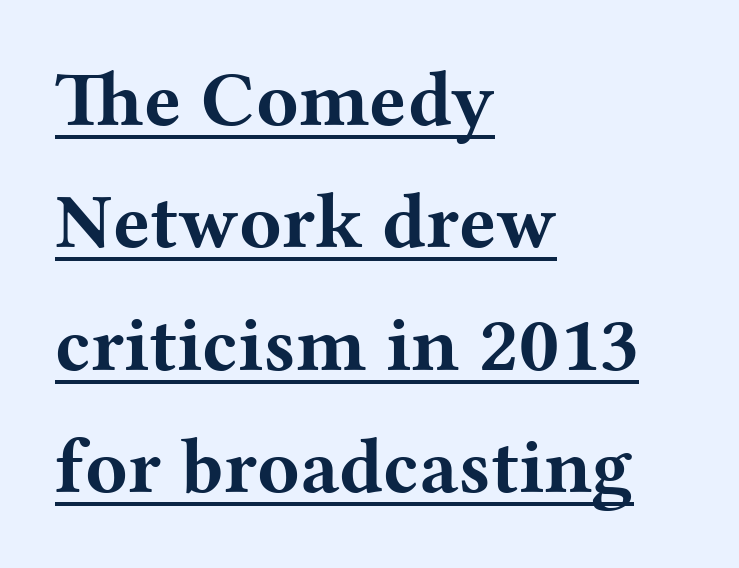
The image shows 78 px bold, wide serif type, upright; set left-aligned, normal line spacing (1.57x), normal letter spacing, underlined; medium stroke contrast and a medium x-height.
